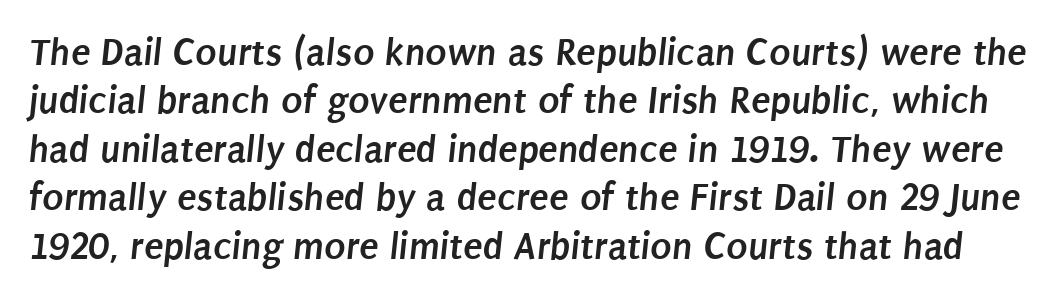
{"serif": "no", "bold": "yes", "weight": "semibold", "width": "condensed", "stroke_contrast": "low", "x_height": "large", "monospaced": "no", "underline": "no", "line_spacing_ratio": 1.21, "letter_spacing": "normal", "letter_spacing_em": 0.0, "glyph_px": 40}
